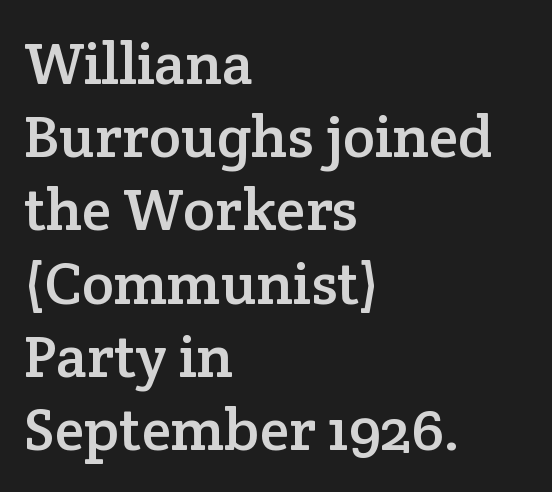
The image shows 60 px serif type, upright; set left-aligned, line spacing 1.22x, normal letter spacing, not underlined; low stroke contrast and a medium x-height.
